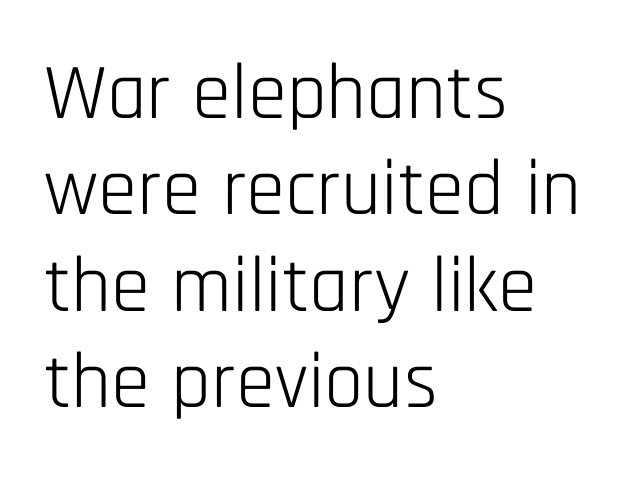
Q: Is the text bold? A: No.
Q: Is the text italic (slanted)? A: No, it is upright.
Q: Is the typeface a serif or a sans-serif typeface? A: Sans-serif.
Q: Is the text underlined? A: No.
Q: How is the paragraph aligned? A: Left-aligned.
Q: Is the spacing between letters normal or unusually wide? A: Normal.
Q: Width (condensed, normal, or wide)? A: Condensed.
Q: Stroke contrast? A: Low.
Q: x-height? A: Large.
Q: Monospaced? A: No.
